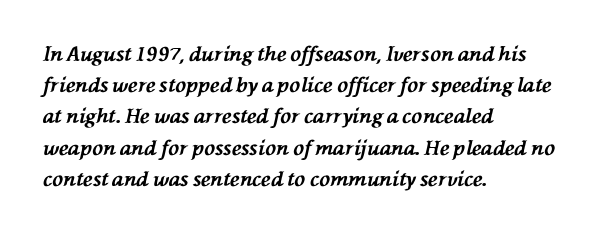
{"italic": "yes", "lean": "left", "slant_degrees": 76, "bold": "yes", "underline": "no", "align": "left", "line_spacing": "normal", "line_spacing_ratio": 1.56, "letter_spacing": "normal", "letter_spacing_em": 0.0, "glyph_px": 20}
